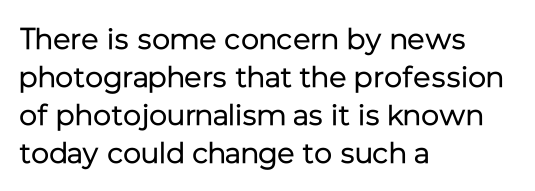
Q: Is the text bold? A: No.
Q: Is the text italic (slanted)? A: No, it is upright.
Q: Is the typeface a serif or a sans-serif typeface? A: Sans-serif.
Q: Is the text underlined? A: No.
Q: How is the paragraph aligned? A: Left-aligned.
Q: Is the spacing between letters normal or unusually wide? A: Normal.
Q: Is the spacing between lines tight, normal or loose? A: Normal.
Q: Width (condensed, normal, or wide)? A: Normal.
Q: Stroke contrast? A: Low.
Q: x-height? A: Medium.
Q: Monospaced? A: No.
